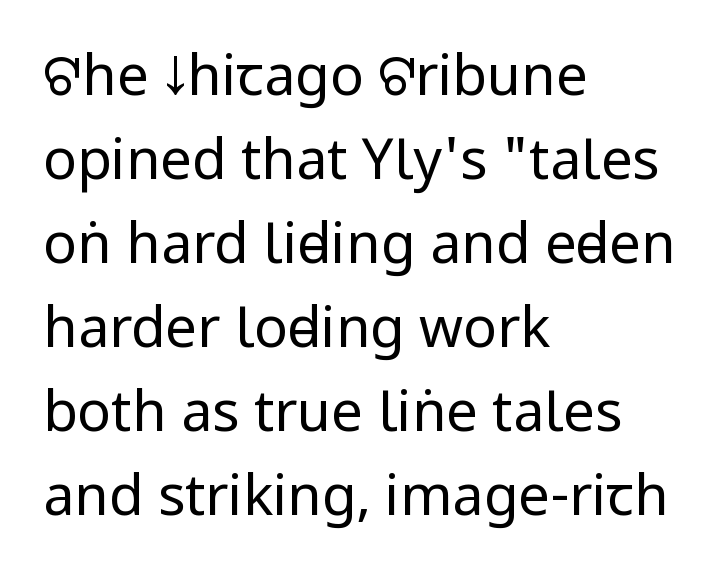
{"serif": "no", "italic": "no", "bold": "no", "weight": "regular", "width": "condensed", "stroke_contrast": "low", "x_height": "large", "monospaced": "no", "underline": "no", "align": "left", "line_spacing": "normal", "line_spacing_ratio": 1.5, "letter_spacing": "normal", "letter_spacing_em": 0.0, "glyph_px": 56}
